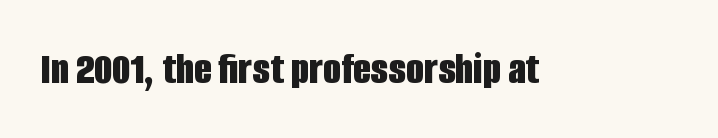
The letters stand upright; this is a roman face. The face used here is proportionally spaced, like ordinary book or web type. The face used here has the dense, thick strokes of a bold. The tracking reads as untouched default to a designer's eye.
